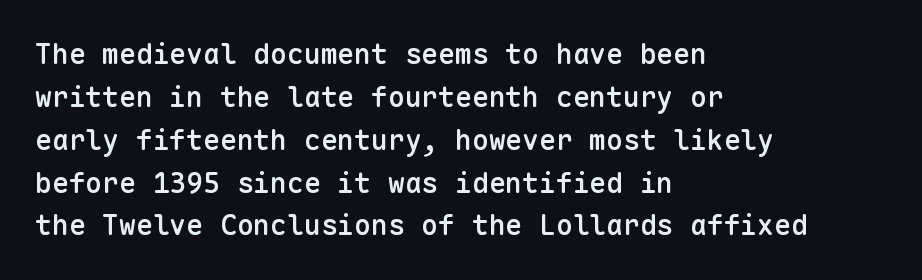
This sample has the even, mechanical cadence of fixed-width lettering. Nobody touched the tracking dial on this one. Casual observation: everything's shoved over to the left. What's the leading like? Ordinary, nothing unusual. To sum up the face: it is a sans, with no serifs.
